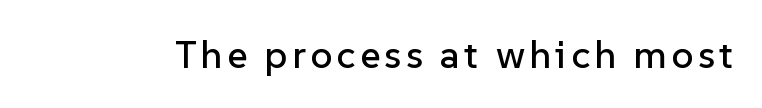
{"serif": "no", "italic": "no", "width": "normal", "stroke_contrast": "low", "x_height": "medium", "monospaced": "no", "underline": "no", "glyph_px": 39}
